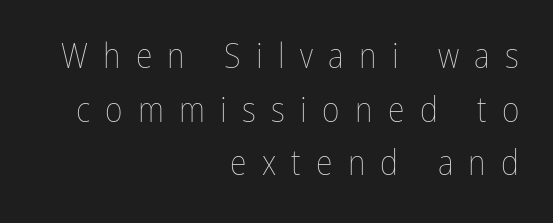
Q: Is the text bold? A: No.
Q: Is the text italic (slanted)? A: No, it is upright.
Q: Is the text underlined? A: No.
Q: How is the paragraph aligned? A: Right-aligned.
Q: Is the spacing between letters normal or unusually wide? A: Unusually wide.
Q: Is the spacing between lines tight, normal or loose? A: Normal.
Q: Width (condensed, normal, or wide)? A: Condensed.
Q: Stroke contrast? A: Low.
Q: x-height? A: Medium.
Q: Monospaced? A: No.
